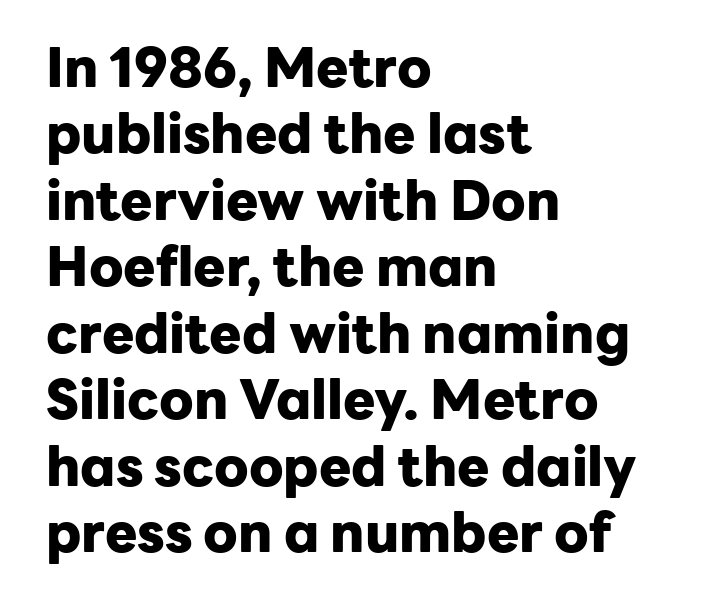
Leftover space on each line is placed entirely after the last word. The rendering keeps characters at their native spacing. The axis of the letterforms is exactly vertical. This sample has the flowing, uneven cadence of proportional lettering.
